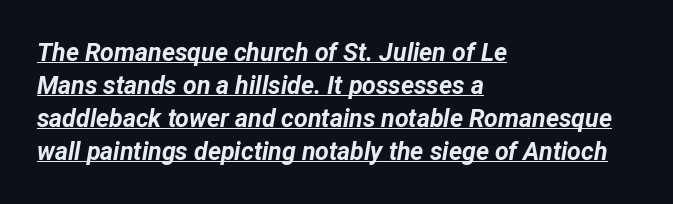
The image shows 25 px bold type, italic (leaning right); set left-aligned, normal line spacing (1.32x), normal letter spacing, underlined.
